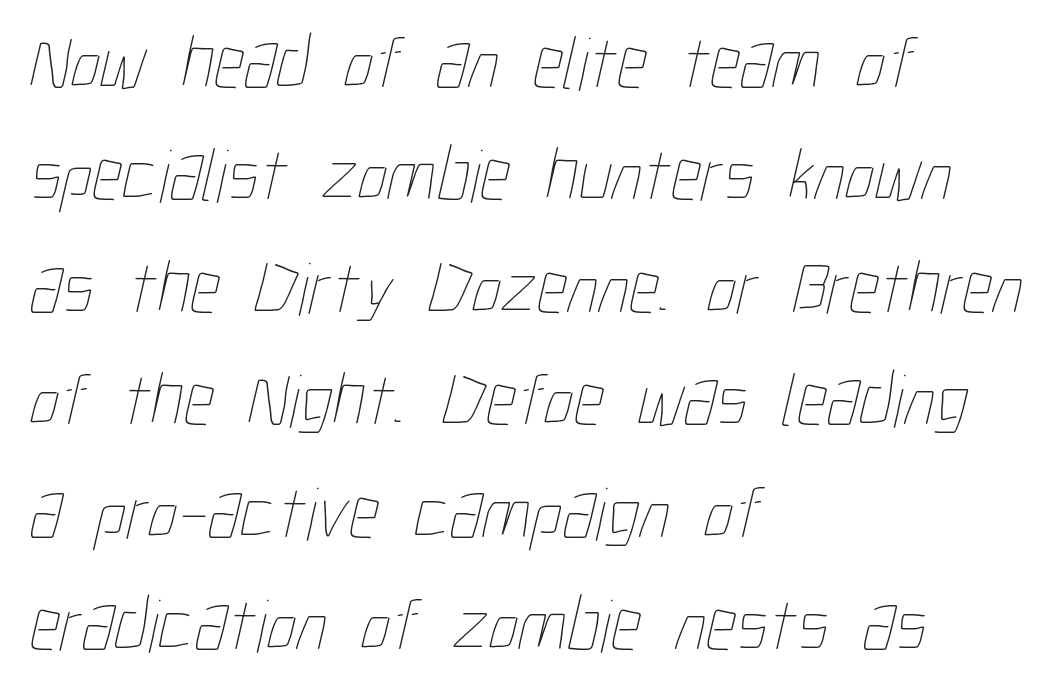
The image shows 76 px thin, condensed type; set left-aligned, normal line spacing (1.48x), normal letter spacing, not underlined; low stroke contrast and a medium x-height.
